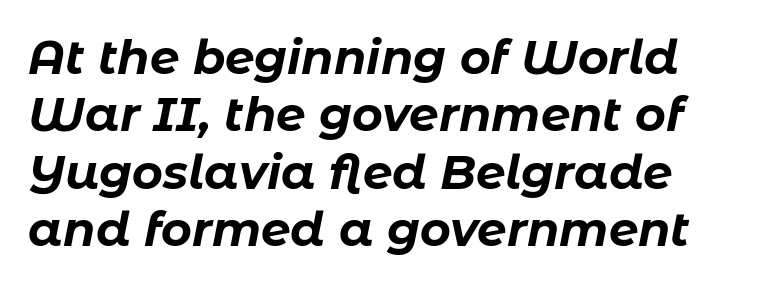
The image shows 47 px bold type, italic (leaning right); set line spacing 1.22x, normal letter spacing, not underlined; low stroke contrast and a medium x-height.
